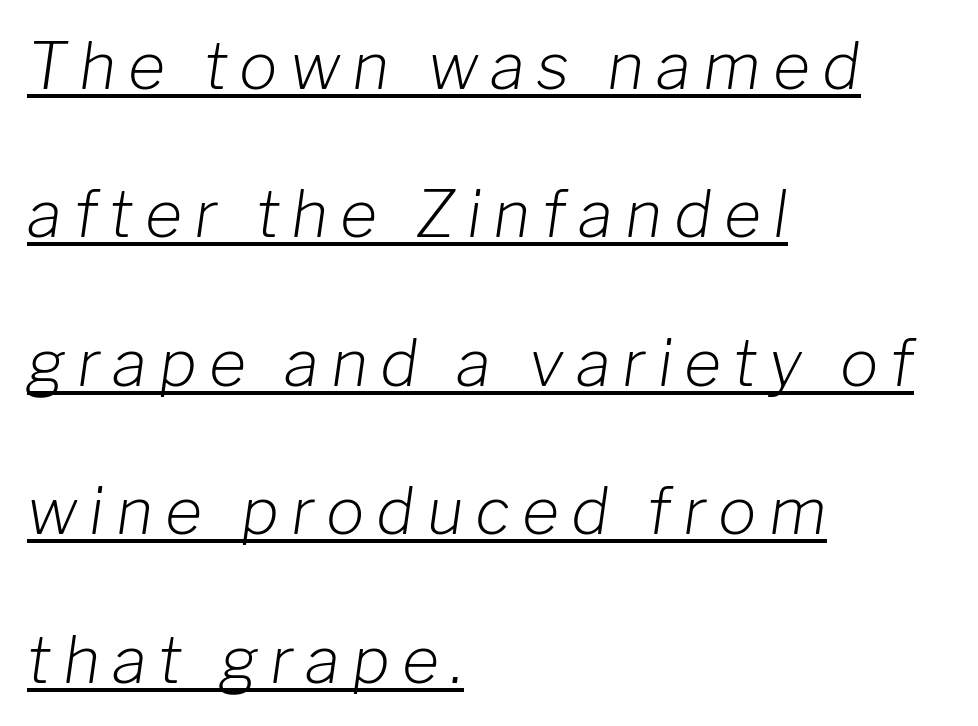
Q: Is the text bold? A: No.
Q: Is the text italic (slanted)? A: Yes, it leans right by about 8 degrees.
Q: Is the text underlined? A: Yes.
Q: How is the paragraph aligned? A: Left-aligned.
Q: Is the spacing between lines tight, normal or loose? A: Loose.
Q: Width (condensed, normal, or wide)? A: Normal.
Q: Stroke contrast? A: Low.
Q: x-height? A: Medium.
Q: Monospaced? A: No.
